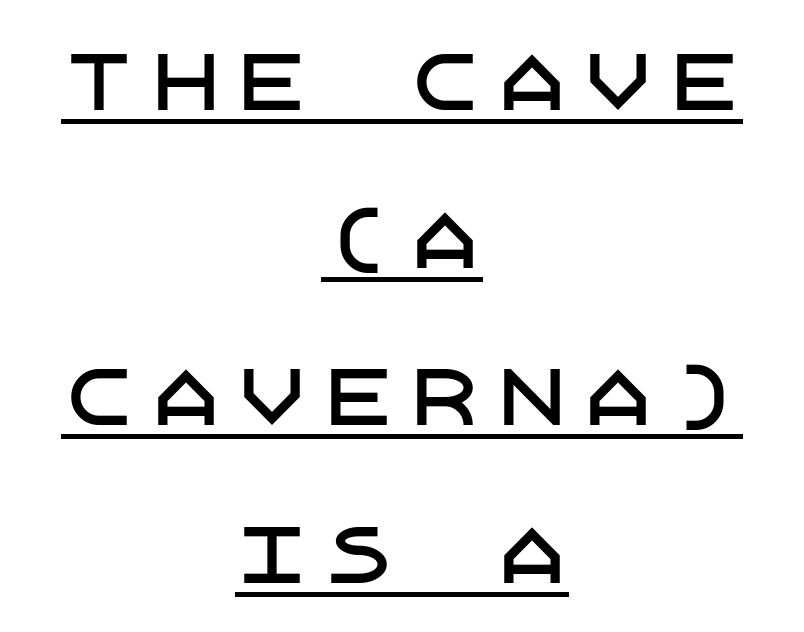
A sans-serif font was chosen for this passage. Compared with undecorated copy, this sample adds a rule below the words. A great deal of white space separates one row of letters from the next. Notice how the stems are strictly vertical — no italics here. Each line is balanced around a shared central axis.
